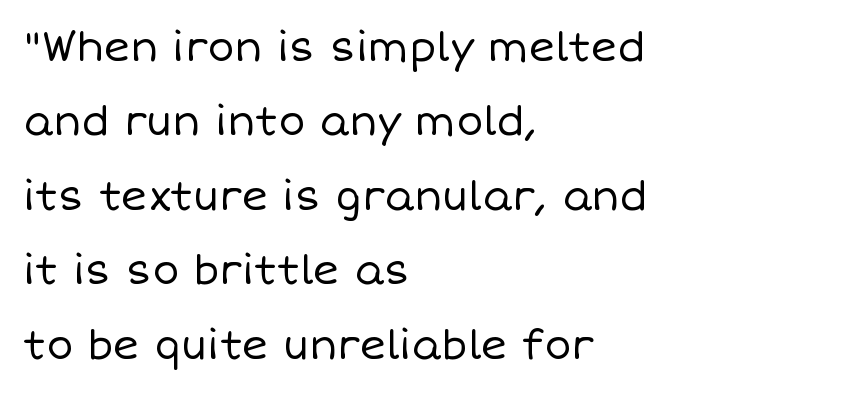
The weight would be labelled regular, book, light, or lighter still. Each row of text sits above clean, open space. Here the designer chose a conventional face with non-uniform glyph widths. Posture: straight, roman, zero tilt. The horizontal fit of the characters is conventional and even. The ragged edge is on the right, which tells us the setting is flush left.
